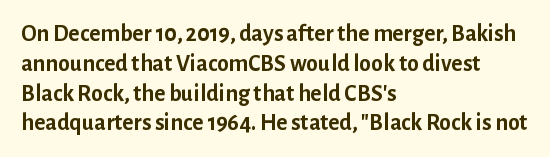
Every character sits straight up, as roman type does. This rendering uses left alignment, leaving the right contour irregular. Letters rest on an invisible, unmarked baseline. The passage shown has conventional tracking throughout. Pretty heavy lettering here — definitely bold.
